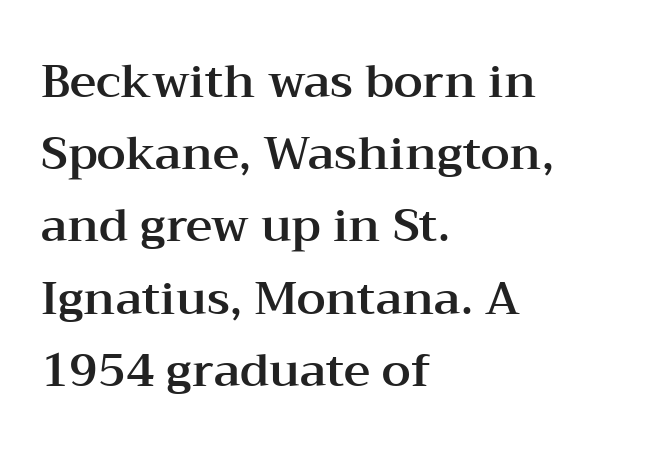
{"serif": "yes", "italic": "no", "width": "wide", "stroke_contrast": "medium", "x_height": "medium", "monospaced": "no", "underline": "no", "align": "left", "line_spacing": "normal", "line_spacing_ratio": 1.57, "letter_spacing": "normal", "letter_spacing_em": 0.0, "glyph_px": 46}
